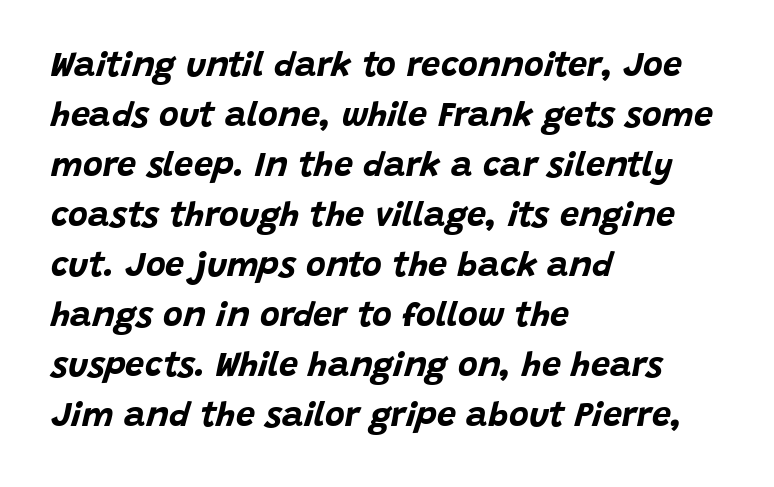
{"italic": "yes", "lean": "right", "slant_degrees": 15, "bold": "yes", "weight": "bold", "width": "normal", "stroke_contrast": "low", "x_height": "large", "monospaced": "no", "underline": "no", "align": "left", "line_spacing": "normal", "line_spacing_ratio": 1.47, "letter_spacing": "normal", "letter_spacing_em": 0.0, "glyph_px": 34}
